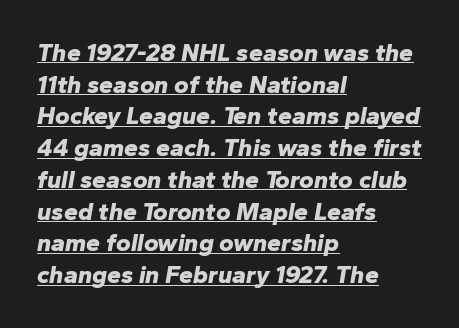
Set as a true bold cut, around the 700 mark. Underlined type. Typeset ragged right — the left edge is the straight one. This sample keeps an unexceptional amount of space between lines.
